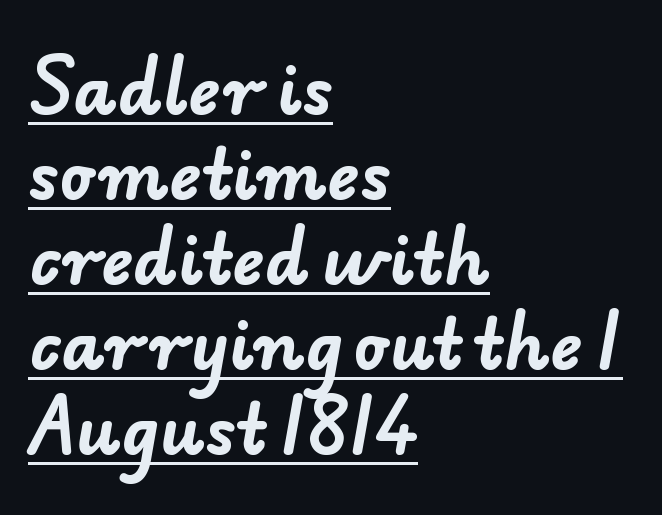
Q: Is the text bold? A: Yes.
Q: Is the typeface a serif or a sans-serif typeface? A: Sans-serif.
Q: Is the text underlined? A: Yes.
Q: How is the paragraph aligned? A: Left-aligned.
Q: Is the spacing between letters normal or unusually wide? A: Normal.
Q: Is the spacing between lines tight, normal or loose? A: Normal.
Q: Width (condensed, normal, or wide)? A: Normal.
Q: Stroke contrast? A: Low.
Q: x-height? A: Small.
Q: Monospaced? A: No.
